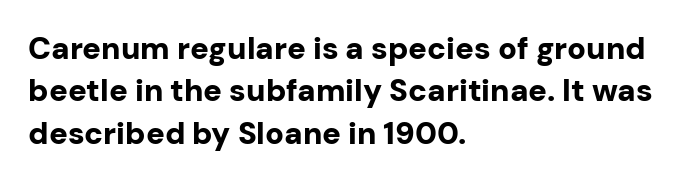
Q: Is the text bold? A: Yes.
Q: Is the text italic (slanted)? A: No, it is upright.
Q: Is the typeface a serif or a sans-serif typeface? A: Sans-serif.
Q: Is the text underlined? A: No.
Q: How is the paragraph aligned? A: Left-aligned.
Q: Is the spacing between letters normal or unusually wide? A: Normal.
Q: Is the spacing between lines tight, normal or loose? A: Normal.
Q: Width (condensed, normal, or wide)? A: Normal.
Q: Stroke contrast? A: Low.
Q: x-height? A: Medium.
Q: Monospaced? A: No.
